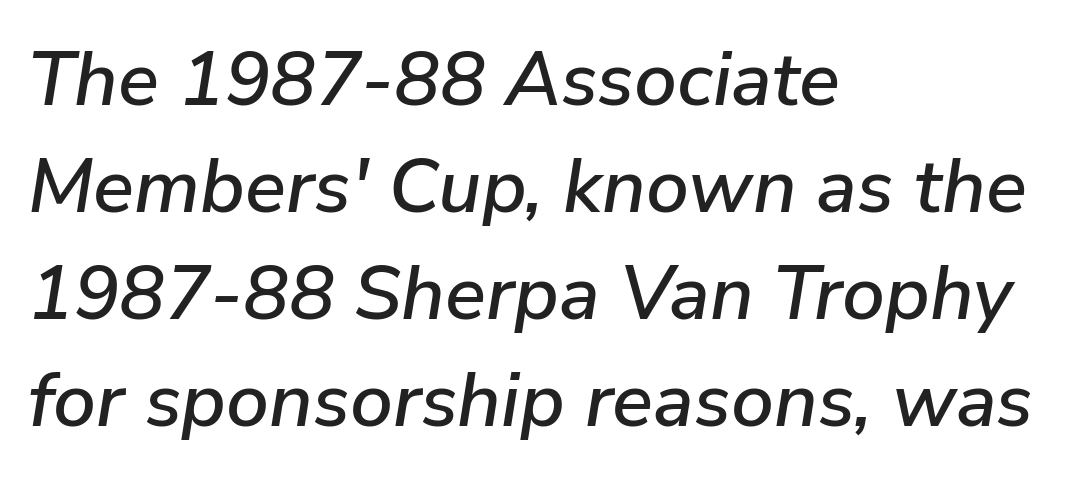
Line spacing here is normal. Is the letter spacing exaggerated? No — it looks like the ordinary default. Notice how the stems are inclined rather than vertical — that's the hallmark of italics. Here the designer chose a conventional face with non-uniform glyph widths. Casual observation: everything's shoved over to the left. Check the space under the baseline: it is left empty.
